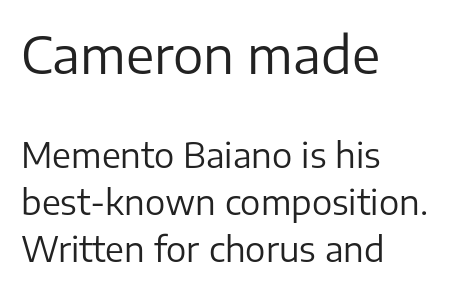
{"serif": "no", "italic": "no", "bold": "no", "weight": "regular", "width": "normal", "stroke_contrast": "low", "x_height": "medium", "monospaced": "no", "underline": "no", "align": "left", "line_spacing": "normal", "line_spacing_ratio": 1.38, "letter_spacing": "normal", "letter_spacing_em": 0.0, "larger_block": "first", "size_ratio": 1.5, "glyph_px": 51}
